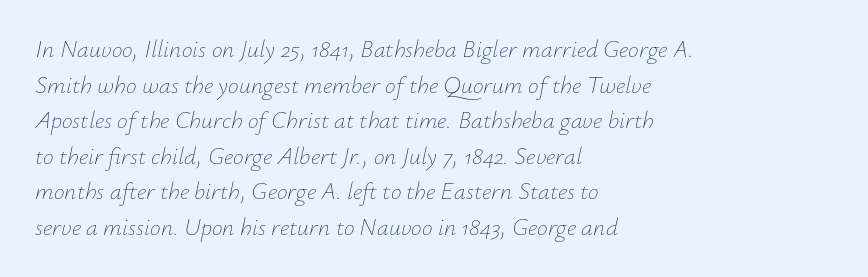
Letters rest on an invisible, unmarked baseline. Quick note: interline space is typical. Posture: slanted. The passage is arranged the way most books set body copy — flush left. Is the stroke heavy? The answer is a plain regular-or-lighter.
